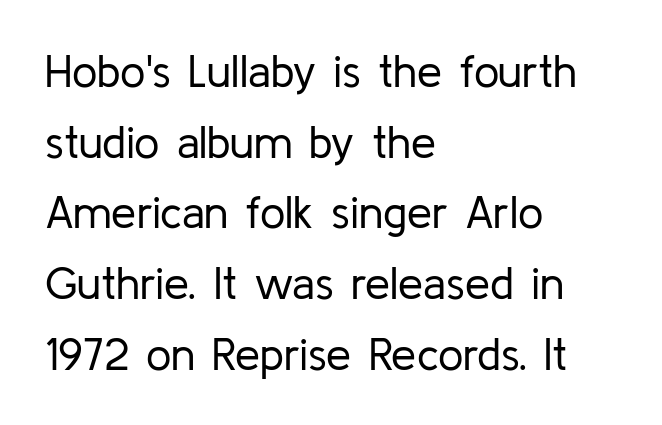
Q: Is the text bold? A: No.
Q: Is the text italic (slanted)? A: No, it is upright.
Q: Is the typeface a serif or a sans-serif typeface? A: Sans-serif.
Q: Is the text underlined? A: No.
Q: How is the paragraph aligned? A: Left-aligned.
Q: Is the spacing between letters normal or unusually wide? A: Normal.
Q: Is the spacing between lines tight, normal or loose? A: Normal.
Q: Width (condensed, normal, or wide)? A: Normal.
Q: Stroke contrast? A: Low.
Q: x-height? A: Medium.
Q: Monospaced? A: No.
